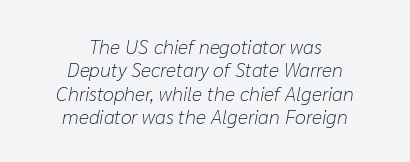
{"italic": "yes", "lean": "right", "slant_degrees": 10, "bold": "no", "underline": "no", "align": "center", "line_spacing_ratio": 1.17, "letter_spacing": "normal", "letter_spacing_em": 0.0, "glyph_px": 20}
